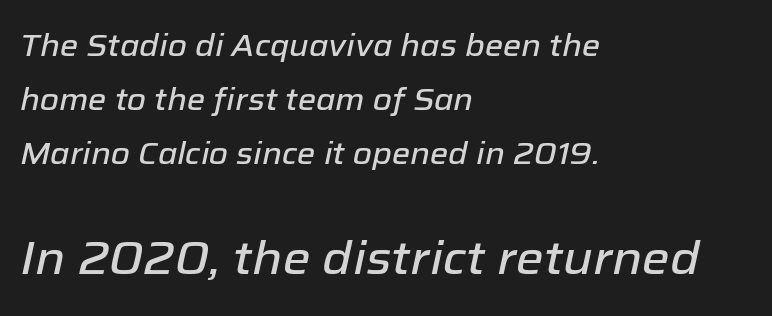
The image shows 47 px text type, italic (leaning right); set left-aligned, line spacing 1.75x, normal letter spacing, not underlined; the second (bottom) block is 1.52x larger; low stroke contrast and a medium x-height.
